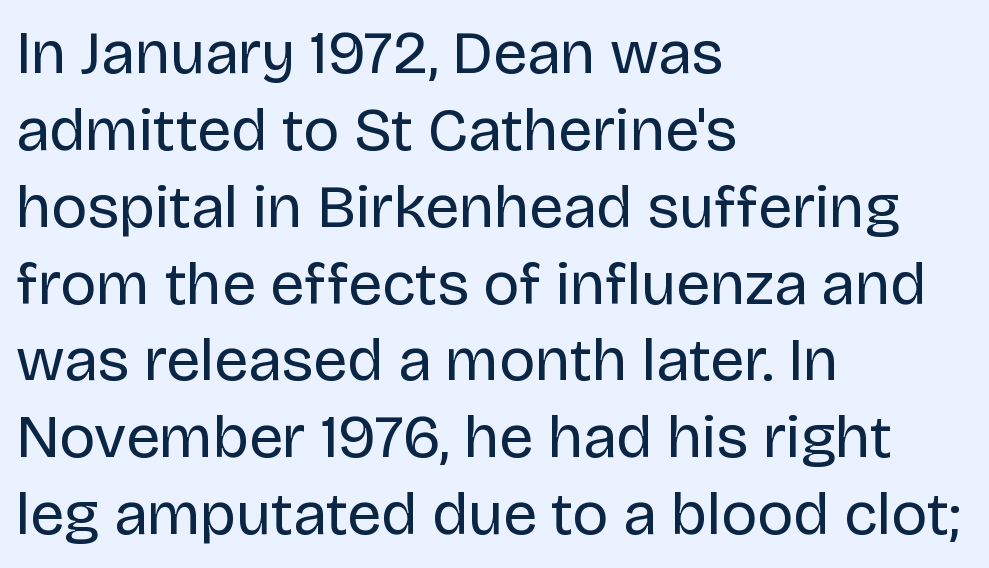
You could call the tracking neutral — neither tight nor loose. The glyphs in this specimen are sans serif. The letters advance in unequal steps, a hallmark of proportional type. Do the letters lean? They stand straight. On a weight scale, this lands at 450 or below.
